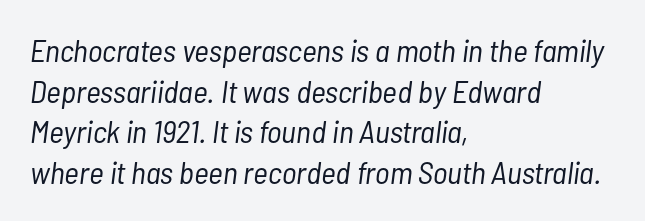
Q: Is the text bold? A: No.
Q: Is the text italic (slanted)? A: Yes, it leans right by about 7 degrees.
Q: Is the text underlined? A: No.
Q: How is the paragraph aligned? A: Left-aligned.
Q: Is the spacing between letters normal or unusually wide? A: Normal.
Q: Is the spacing between lines tight, normal or loose? A: Normal.
Q: Width (condensed, normal, or wide)? A: Condensed.
Q: Stroke contrast? A: Low.
Q: x-height? A: Medium.
Q: Monospaced? A: No.
